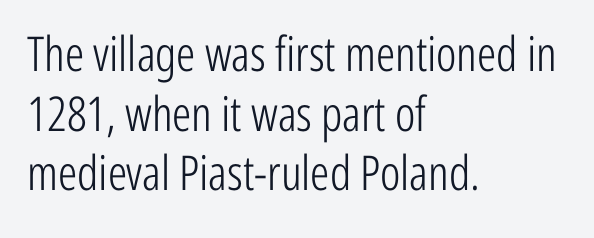
There is no visible air inserted between adjacent glyphs. The glyphs in this specimen are sans serif. Tall strokes in this sample are plumb rather than angled. Where is the straight margin? On the left. Stems and bowls with no extra thickness — not bold.
